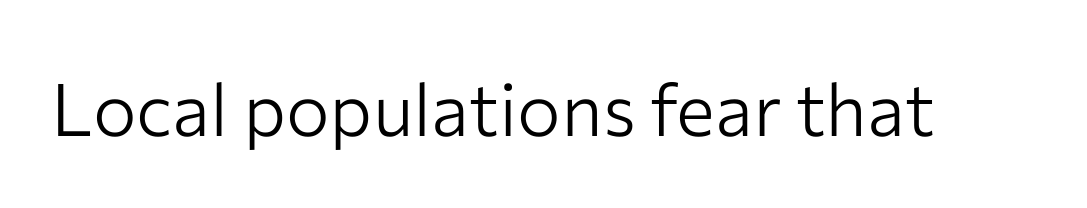
Q: Is the text bold? A: No.
Q: Is the text italic (slanted)? A: No, it is upright.
Q: Is the typeface a serif or a sans-serif typeface? A: Sans-serif.
Q: Is the text underlined? A: No.
Q: Is the spacing between letters normal or unusually wide? A: Normal.
Q: Width (condensed, normal, or wide)? A: Normal.
Q: Stroke contrast? A: Low.
Q: x-height? A: Medium.
Q: Monospaced? A: No.
